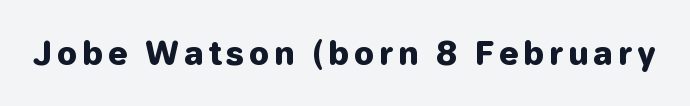
Typographically, this falls in the sans-serif category. No word sits above an underline. Is the type bold? Yes — the strokes are clearly thick and heavy. The letters stand straight up with perfectly vertical stems. The passage shown is typed in a proportional face where columns would drift.
